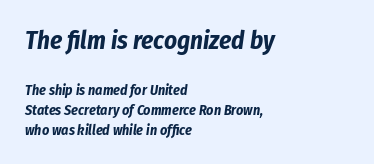
The image shows 25 px bold type, italic (leaning right); set left-aligned, normal line spacing (1.43x), normal letter spacing, not underlined; the first (top) block is 1.79x larger.
